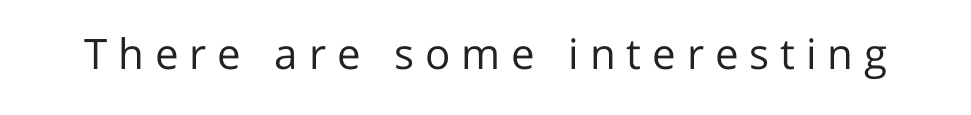
Q: Is the text bold? A: No.
Q: Is the text italic (slanted)? A: No, it is upright.
Q: Is the typeface a serif or a sans-serif typeface? A: Sans-serif.
Q: Is the text underlined? A: No.
Q: Is the spacing between letters normal or unusually wide? A: Unusually wide.
Q: Width (condensed, normal, or wide)? A: Normal.
Q: Stroke contrast? A: Low.
Q: x-height? A: Medium.
Q: Monospaced? A: No.
